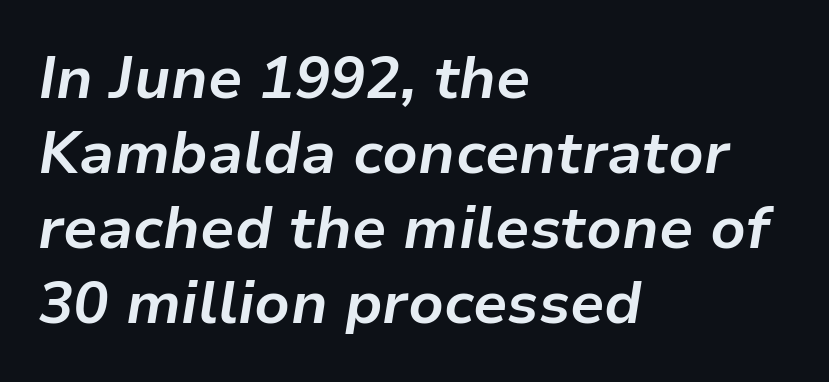
The image shows 59 px bold type, italic (leaning right); set left-aligned, normal line spacing (1.27x), normal letter spacing, not underlined; low stroke contrast and a medium x-height.
